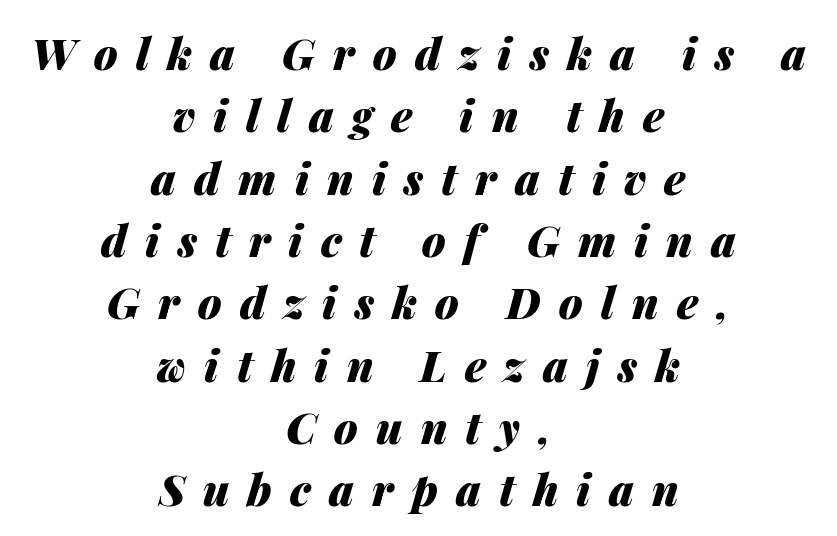
Q: Is the text bold? A: Yes.
Q: Is the text italic (slanted)? A: Yes, it leans right by about 14 degrees.
Q: Is the text underlined? A: No.
Q: How is the paragraph aligned? A: Centered.
Q: Is the spacing between letters normal or unusually wide? A: Unusually wide.
Q: Is the spacing between lines tight, normal or loose? A: Normal.
Q: Width (condensed, normal, or wide)? A: Normal.
Q: Stroke contrast? A: Medium.
Q: x-height? A: Medium.
Q: Monospaced? A: No.
